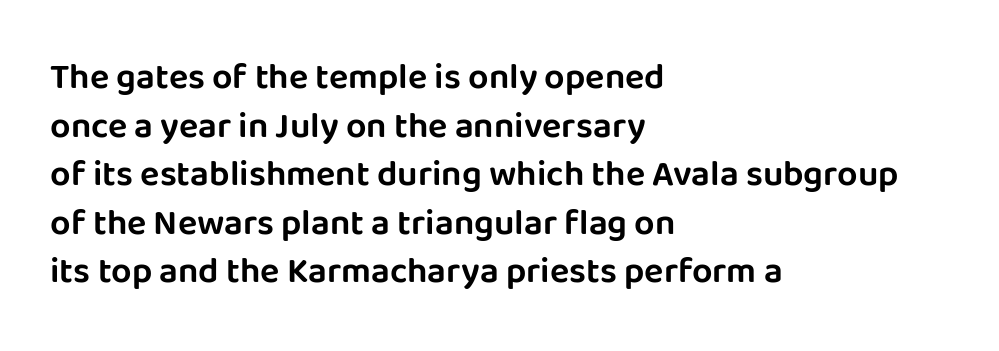
The image shows 36 px sans-serif type, upright; set left-aligned, normal line spacing (1.35x), normal letter spacing, not underlined; low stroke contrast and a large x-height.
